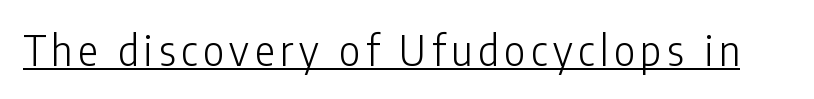
The image shows 41 px light, condensed sans-serif type, upright; set underlined; low stroke contrast and a medium x-height.
